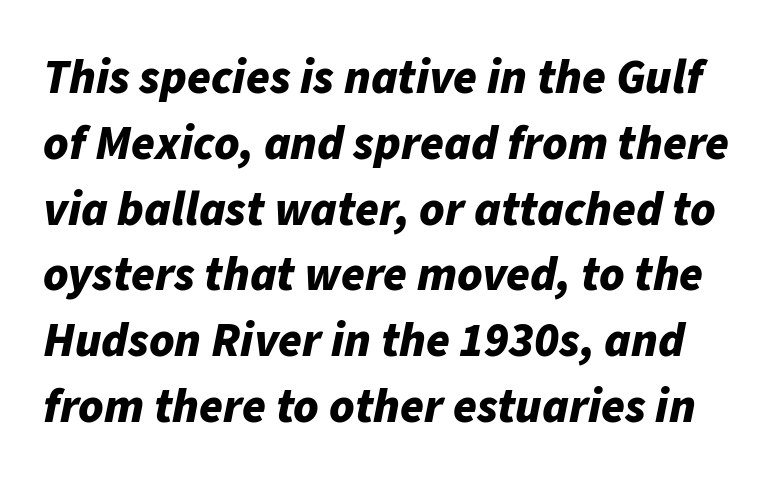
{"italic": "yes", "lean": "right", "slant_degrees": 11, "bold": "yes", "weight": "bold", "width": "normal", "stroke_contrast": "low", "x_height": "medium", "monospaced": "no", "underline": "no", "line_spacing": "normal", "line_spacing_ratio": 1.37, "letter_spacing": "normal", "letter_spacing_em": 0.0, "glyph_px": 48}
